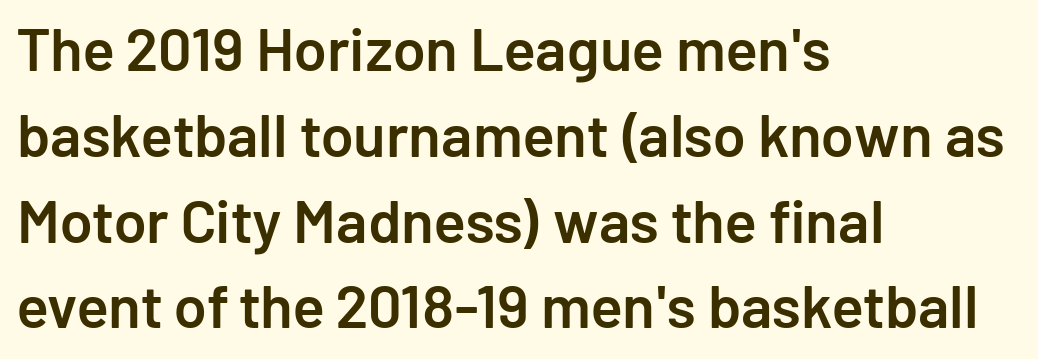
Underline: absent. The rag falls on the right side of this text block. Type style note: lacks serifs. Short note: letters normally spaced. Students, observe: this is what conventionally led text looks like. A bit beefed up — I'd call it semibold rather than bold.
